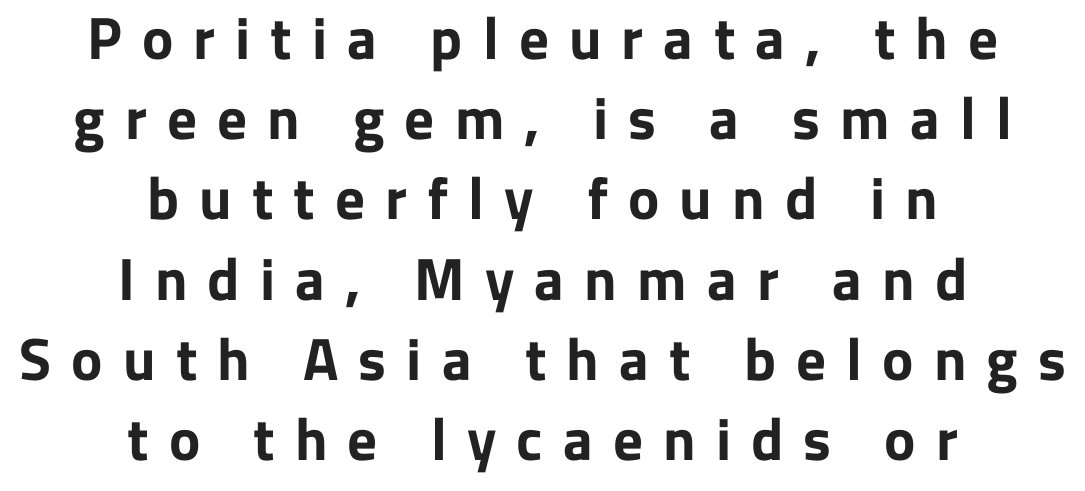
Q: Is the text bold? A: Yes.
Q: Is the text italic (slanted)? A: No, it is upright.
Q: Is the typeface a serif or a sans-serif typeface? A: Sans-serif.
Q: Is the text underlined? A: No.
Q: How is the paragraph aligned? A: Centered.
Q: Is the spacing between letters normal or unusually wide? A: Unusually wide.
Q: Is the spacing between lines tight, normal or loose? A: Normal.
Q: Width (condensed, normal, or wide)? A: Normal.
Q: Stroke contrast? A: Low.
Q: x-height? A: Medium.
Q: Monospaced? A: No.
